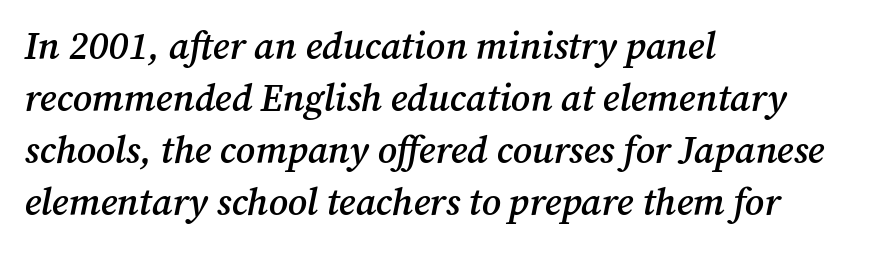
Q: Is the text bold? A: Semi-bold.
Q: Is the text italic (slanted)? A: Yes, it leans right by about 12 degrees.
Q: Is the typeface a serif or a sans-serif typeface? A: Serif.
Q: Is the text underlined? A: No.
Q: How is the paragraph aligned? A: Left-aligned.
Q: Is the spacing between letters normal or unusually wide? A: Normal.
Q: Is the spacing between lines tight, normal or loose? A: Normal.
Q: Width (condensed, normal, or wide)? A: Normal.
Q: Stroke contrast? A: Medium.
Q: x-height? A: Medium.
Q: Monospaced? A: No.
